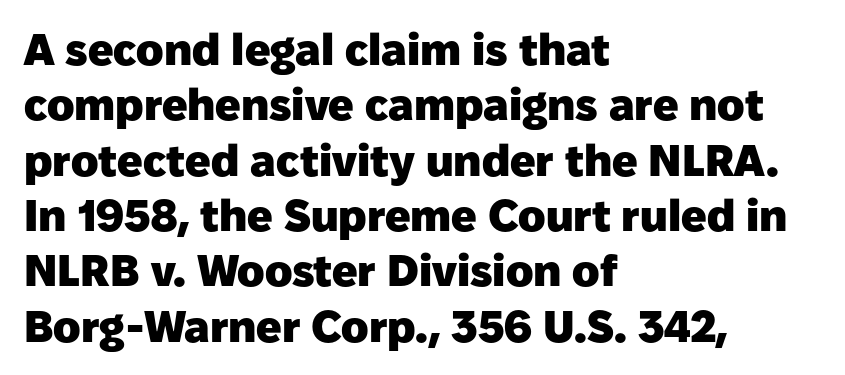
Descenders hang freely into open space. Does the lettering tilt? It doesn't — this is upright. Caption: multi-line text, flush left, ragged right. What stands out about the letter spacing? Nothing — it is the standard amount.
